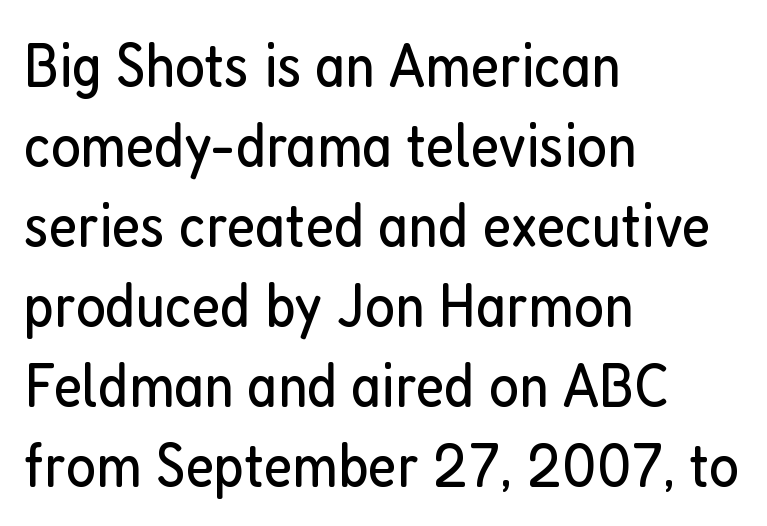
The image shows 63 px regular-weight, condensed sans-serif type, upright; set left-aligned, normal line spacing (1.27x), normal letter spacing, not underlined; low stroke contrast and a medium x-height.
